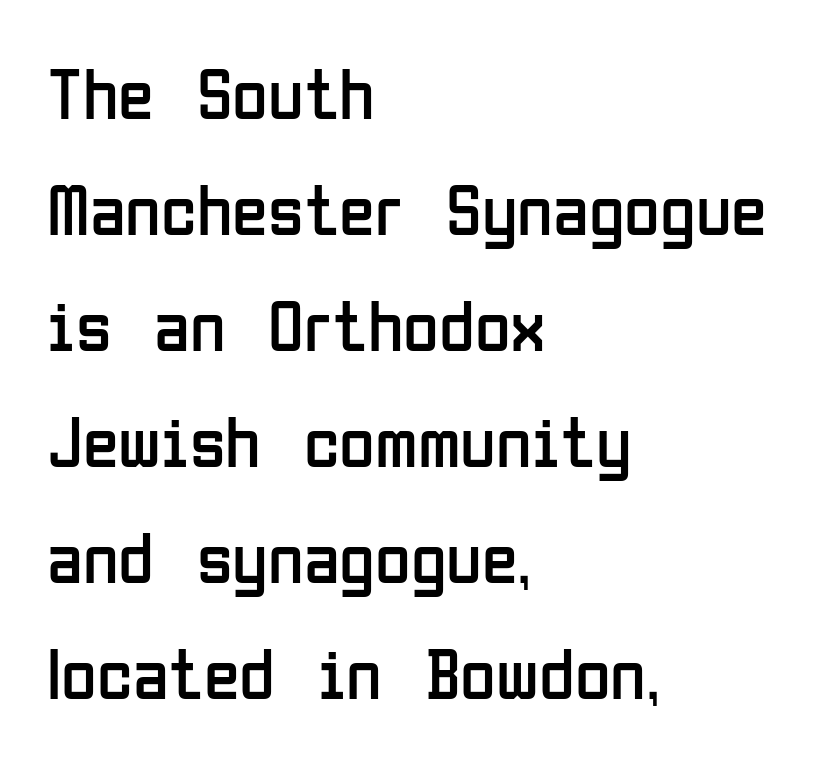
Q: Is the text bold? A: No.
Q: Is the text italic (slanted)? A: No, it is upright.
Q: Is the typeface a serif or a sans-serif typeface? A: Sans-serif.
Q: Is the text underlined? A: No.
Q: How is the paragraph aligned? A: Left-aligned.
Q: Is the spacing between letters normal or unusually wide? A: Normal.
Q: Is the spacing between lines tight, normal or loose? A: Normal.
Q: Width (condensed, normal, or wide)? A: Condensed.
Q: Stroke contrast? A: Low.
Q: x-height? A: Medium.
Q: Monospaced? A: No.
